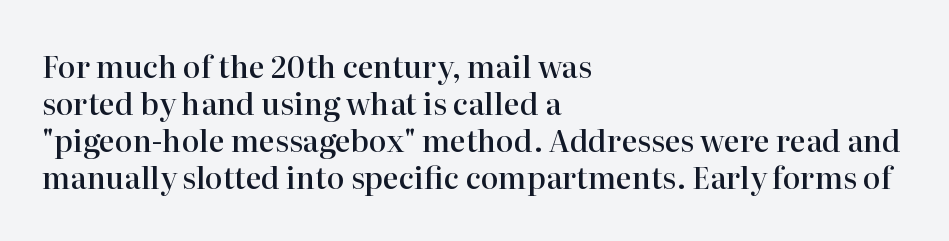
The image shows 30 px semibold serif type, upright; set left-aligned, line spacing 1.23x, normal letter spacing, not underlined; high stroke contrast and a medium x-height.
